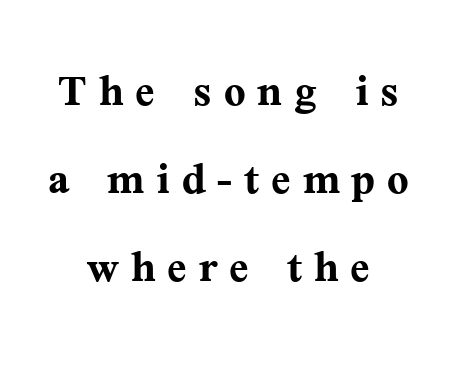
{"serif": "yes", "italic": "no", "bold": "yes", "weight": "semibold", "width": "normal", "stroke_contrast": "medium", "x_height": "medium", "monospaced": "no", "underline": "no", "align": "center", "line_spacing": "normal", "line_spacing_ratio": 1.54, "letter_spacing": "wide", "letter_spacing_em": 0.21, "glyph_px": 57}
